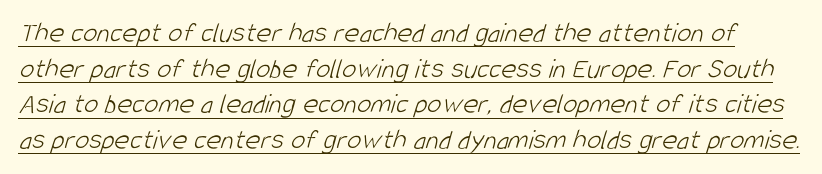
Q: Is the text bold? A: No.
Q: Is the typeface a serif or a sans-serif typeface? A: Sans-serif.
Q: Is the text underlined? A: Yes.
Q: Is the spacing between letters normal or unusually wide? A: Normal.
Q: Width (condensed, normal, or wide)? A: Condensed.
Q: Stroke contrast? A: Low.
Q: x-height? A: Large.
Q: Monospaced? A: No.
